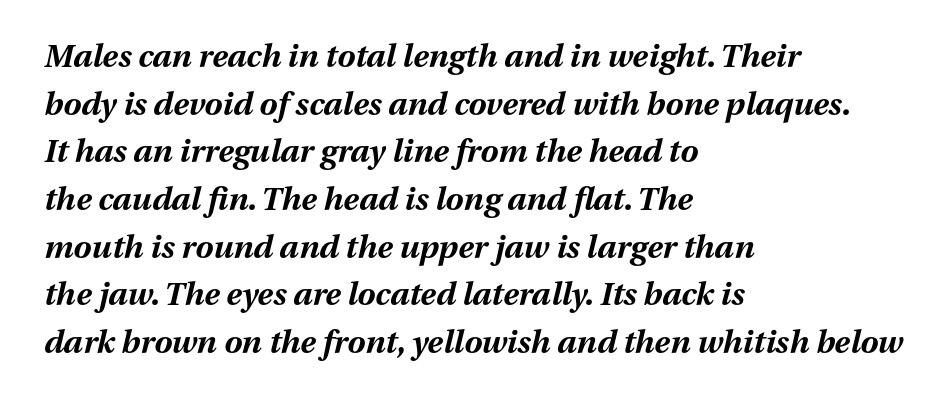
Varying glyph widths throughout — classic text-font behaviour. Emphasis-style slanted type is in use. The font is running at its bold setting. Caption: multi-line text, flush left, ragged right. Clear beneath every line of the passage. A typesetter would call this zero additional tracking.
